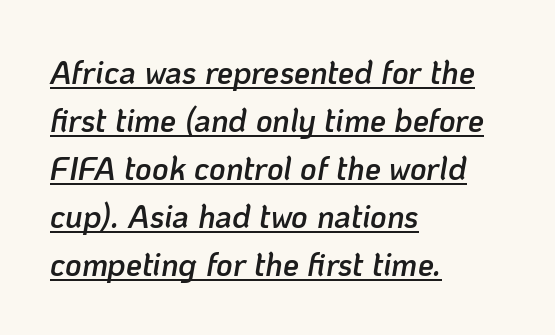
Q: Is the text bold? A: Semi-bold.
Q: Is the text italic (slanted)? A: Yes, it leans right by about 10 degrees.
Q: Is the text underlined? A: Yes.
Q: How is the paragraph aligned? A: Left-aligned.
Q: Is the spacing between letters normal or unusually wide? A: Normal.
Q: Is the spacing between lines tight, normal or loose? A: Normal.
Q: Width (condensed, normal, or wide)? A: Normal.
Q: Stroke contrast? A: Low.
Q: x-height? A: Medium.
Q: Monospaced? A: No.
